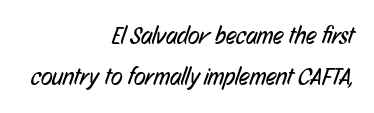
The image shows 24 px text type; set right-aligned, line spacing 1.71x, normal letter spacing, not underlined.
